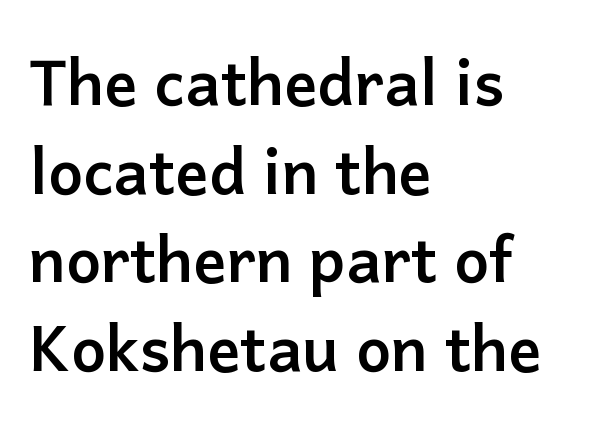
Notice how the passage keeps a crisp vertical edge on the left only. These lines are rendered in a variable-pitch font. Typographically, this falls in the sans-serif category. Leading matches the norm, producing a regular column. Posture: upright roman. Chunky letters — that's bold for sure.
